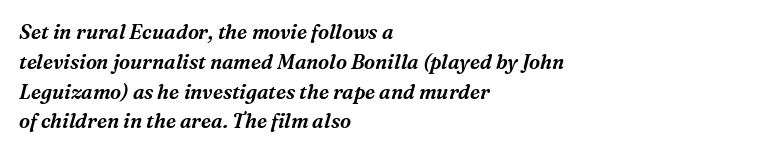
The image shows 20 px text type, italic (leaning right); set left-aligned, normal line spacing (1.49x), normal letter spacing, not underlined.
